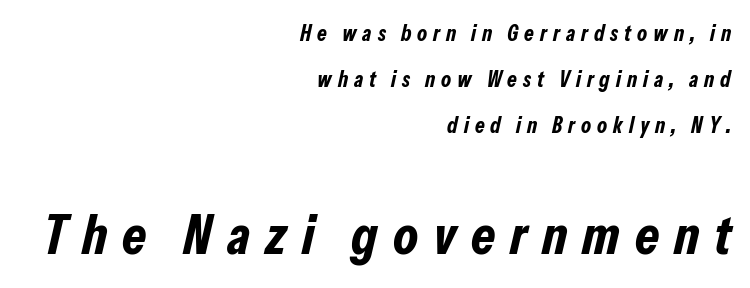
Q: Is the text bold? A: Yes.
Q: Is the text italic (slanted)? A: Yes, it leans right by about 13 degrees.
Q: Is the text underlined? A: No.
Q: How is the paragraph aligned? A: Right-aligned.
Q: Is the spacing between letters normal or unusually wide? A: Unusually wide.
Q: Is the spacing between lines tight, normal or loose? A: Loose.
Q: Which block of text is set in a larger size, the first (top) or the second (bottom)? A: The second (bottom) one.
Q: Width (condensed, normal, or wide)? A: Condensed.
Q: Stroke contrast? A: Low.
Q: x-height? A: Medium.
Q: Monospaced? A: No.
